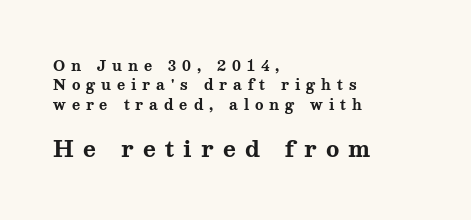
The image shows 22 px bold type, upright; set left-aligned, normal line spacing (1.38x), unusually wide letter spacing (+0.42 em), not underlined; the second (bottom) block is 1.57x larger.
